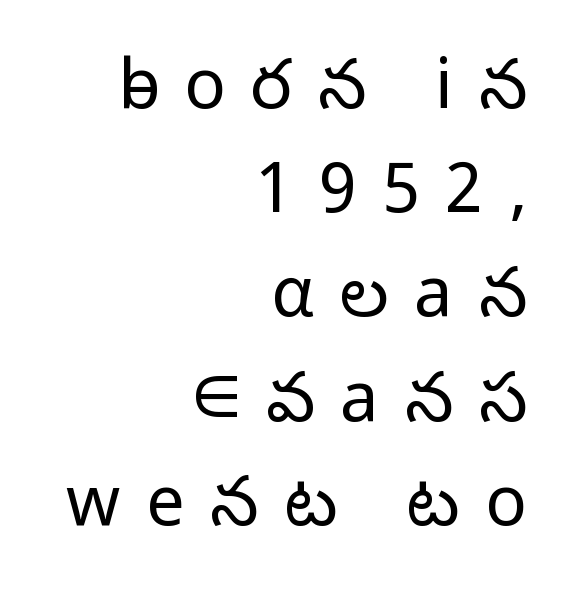
Is this a fixed-width face? No — the glyphs have proportional, varying widths. The passage shown is not bold in any degree. Quick note: not italic, upright. Students, note that the glyphs here are deliberately spaced far apart. Just letters on the line, the space beneath them empty.
